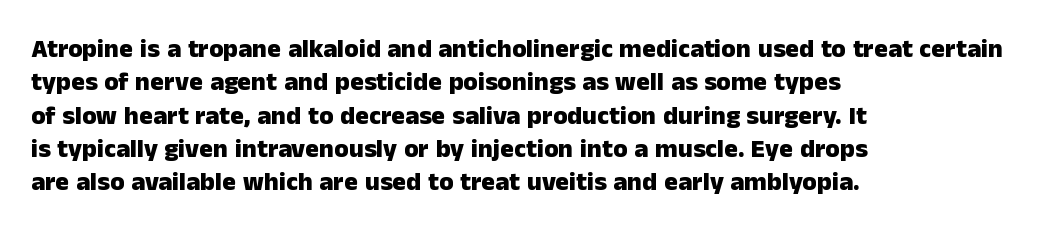
Q: Is the text bold? A: Yes.
Q: Is the text italic (slanted)? A: No, it is upright.
Q: Is the text underlined? A: No.
Q: How is the paragraph aligned? A: Left-aligned.
Q: Is the spacing between letters normal or unusually wide? A: Normal.
Q: Is the spacing between lines tight, normal or loose? A: Normal.
